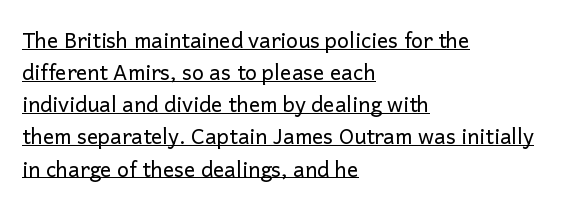
The image shows 21 px text type, upright; set left-aligned, normal line spacing (1.53x), normal letter spacing, underlined.
